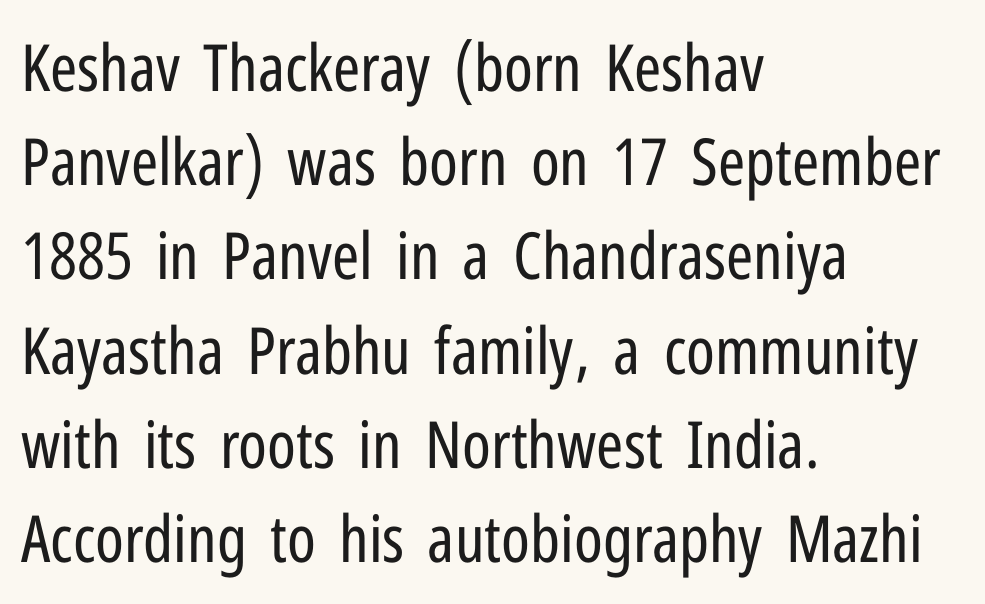
The image shows 65 px regular-weight, condensed sans-serif type, upright; set left-aligned, normal line spacing (1.45x), normal letter spacing, not underlined; low stroke contrast and a medium x-height.
